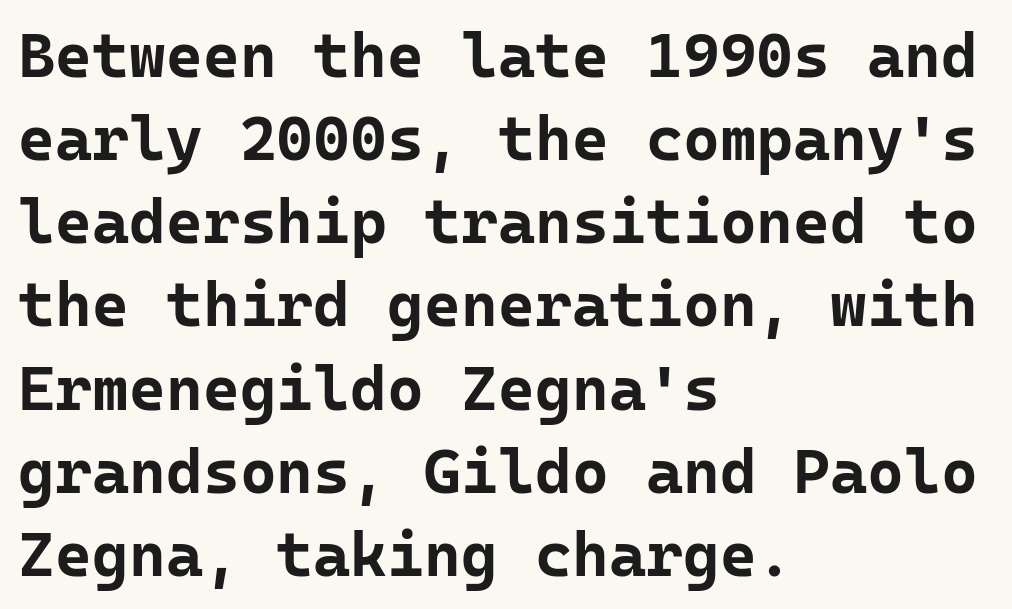
{"serif": "no", "italic": "no", "bold": "yes", "weight": "bold", "width": "normal", "stroke_contrast": "low", "x_height": "medium", "monospaced": "yes", "underline": "no", "align": "left", "line_spacing": "normal", "line_spacing_ratio": 1.32, "letter_spacing": "normal", "letter_spacing_em": 0.0, "glyph_px": 63}
